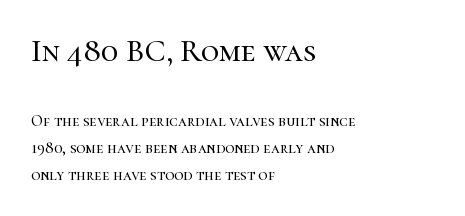
Q: Is the text italic (slanted)? A: No, it is upright.
Q: Is the typeface a serif or a sans-serif typeface? A: Serif.
Q: Is the text underlined? A: No.
Q: How is the paragraph aligned? A: Left-aligned.
Q: Is the spacing between letters normal or unusually wide? A: Normal.
Q: Is the spacing between lines tight, normal or loose? A: Normal.
Q: Which block of text is set in a larger size, the first (top) or the second (bottom)? A: The first (top) one.
Q: Width (condensed, normal, or wide)? A: Normal.
Q: Stroke contrast? A: High.
Q: x-height? A: Medium.
Q: Monospaced? A: No.
